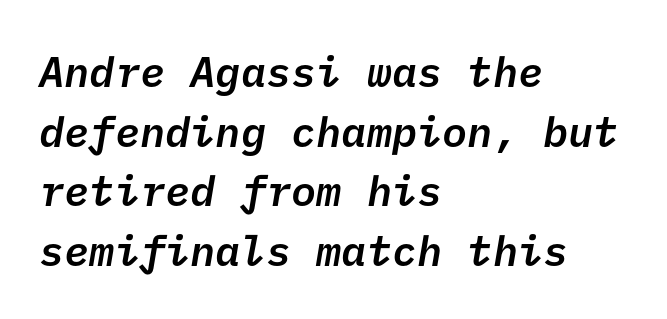
{"serif": "no", "bold": "semi", "weight": "semibold", "width": "normal", "stroke_contrast": "low", "x_height": "medium", "underline": "no", "align": "left", "line_spacing": "normal", "line_spacing_ratio": 1.42, "letter_spacing": "normal", "letter_spacing_em": 0.0, "glyph_px": 42}
